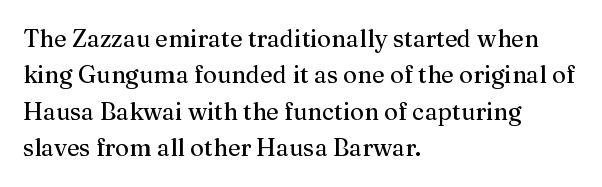
{"italic": "no", "underline": "no", "align": "left", "line_spacing": "normal", "line_spacing_ratio": 1.52, "letter_spacing": "normal", "letter_spacing_em": 0.0, "glyph_px": 24}
